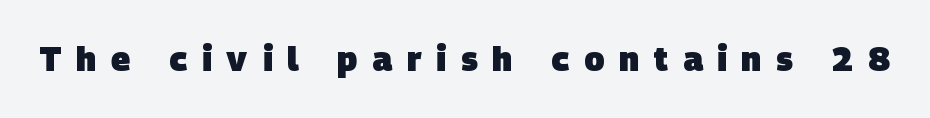
The image shows 33 px heavy sans-serif type; set unusually wide letter spacing (+0.45 em), not underlined; low stroke contrast and a large x-height.
